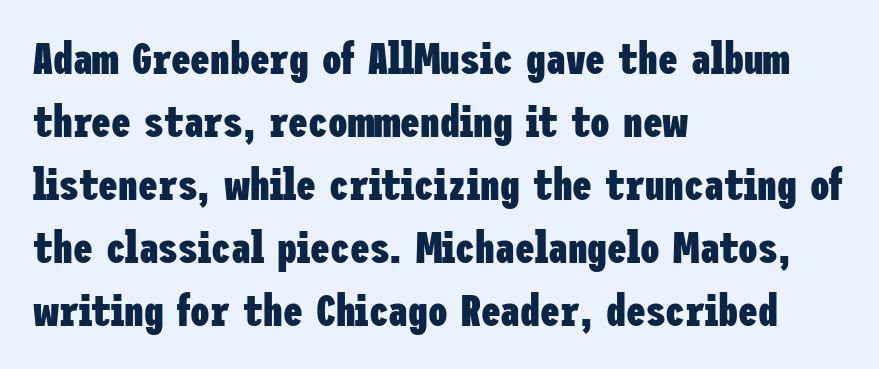
Q: Is the text bold? A: Yes.
Q: Is the text italic (slanted)? A: No, it is upright.
Q: Is the typeface a serif or a sans-serif typeface? A: Sans-serif.
Q: Is the text underlined? A: No.
Q: How is the paragraph aligned? A: Left-aligned.
Q: Is the spacing between letters normal or unusually wide? A: Normal.
Q: Is the spacing between lines tight, normal or loose? A: Normal.
Q: Width (condensed, normal, or wide)? A: Condensed.
Q: Stroke contrast? A: Low.
Q: x-height? A: Medium.
